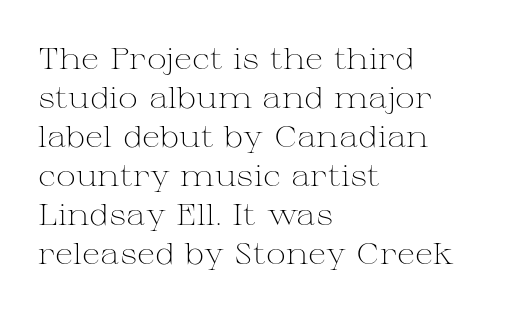
Q: Is the text bold? A: No.
Q: Is the text italic (slanted)? A: No, it is upright.
Q: Is the typeface a serif or a sans-serif typeface? A: Serif.
Q: Is the text underlined? A: No.
Q: How is the paragraph aligned? A: Left-aligned.
Q: Is the spacing between letters normal or unusually wide? A: Normal.
Q: Is the spacing between lines tight, normal or loose? A: Normal.
Q: Width (condensed, normal, or wide)? A: Wide.
Q: Stroke contrast? A: Medium.
Q: x-height? A: Medium.
Q: Monospaced? A: No.
